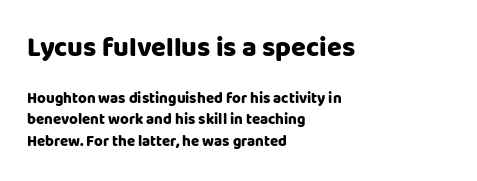
Q: Is the text bold? A: Yes.
Q: Is the text italic (slanted)? A: No, it is upright.
Q: Is the text underlined? A: No.
Q: How is the paragraph aligned? A: Left-aligned.
Q: Is the spacing between letters normal or unusually wide? A: Normal.
Q: Is the spacing between lines tight, normal or loose? A: Normal.
Q: Which block of text is set in a larger size, the first (top) or the second (bottom)? A: The first (top) one.
